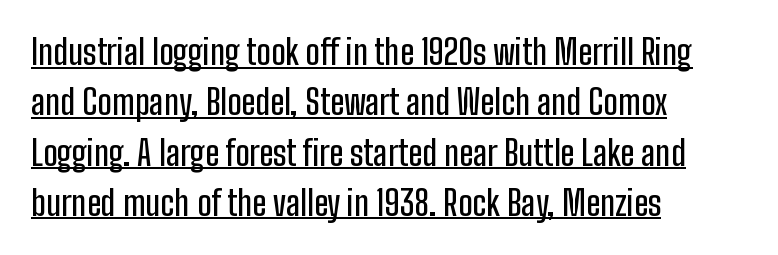
Q: Is the text italic (slanted)? A: No, it is upright.
Q: Is the typeface a serif or a sans-serif typeface? A: Sans-serif.
Q: Is the text underlined? A: Yes.
Q: How is the paragraph aligned? A: Left-aligned.
Q: Is the spacing between letters normal or unusually wide? A: Normal.
Q: Is the spacing between lines tight, normal or loose? A: Normal.
Q: Width (condensed, normal, or wide)? A: Condensed.
Q: Stroke contrast? A: Low.
Q: x-height? A: Medium.
Q: Monospaced? A: No.
